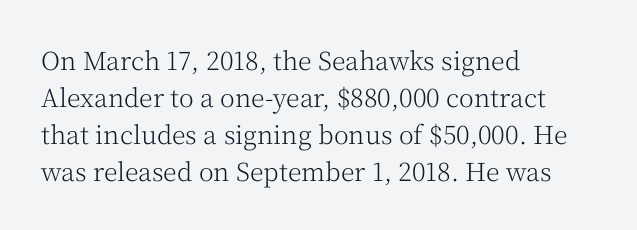
The image shows 25 px text type, upright; set left-aligned, normal line spacing (1.48x), normal letter spacing, not underlined.
